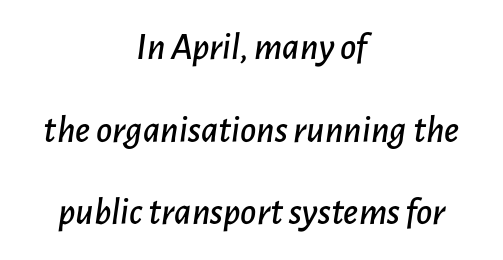
{"italic": "yes", "lean": "right", "slant_degrees": 7, "width": "normal", "stroke_contrast": "low", "x_height": "medium", "monospaced": "no", "underline": "no", "align": "center", "line_spacing": "loose", "line_spacing_ratio": 2.12, "letter_spacing": "normal", "letter_spacing_em": 0.0, "glyph_px": 39}
